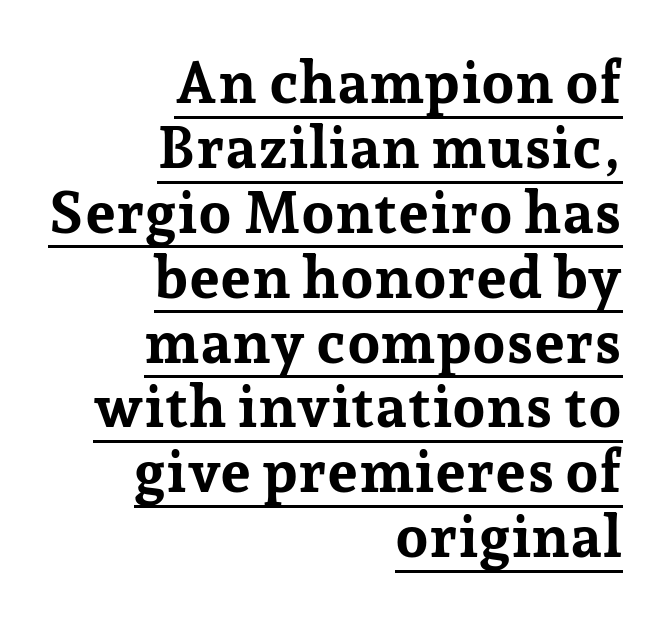
The image shows 59 px bold serif type, upright; set right-aligned, tight line spacing (1.1x), normal letter spacing, underlined; low stroke contrast and a medium x-height.
